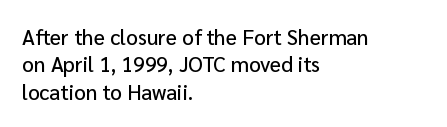
The image shows 21 px text type, upright; set left-aligned, normal line spacing (1.3x), normal letter spacing, not underlined.
